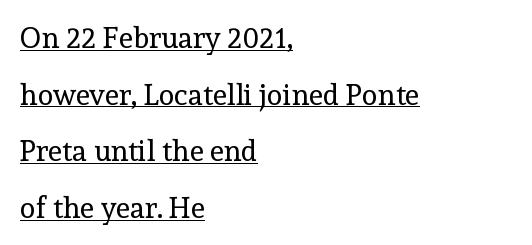
Q: Is the text bold? A: No.
Q: Is the text italic (slanted)? A: No, it is upright.
Q: Is the typeface a serif or a sans-serif typeface? A: Serif.
Q: Is the text underlined? A: Yes.
Q: How is the paragraph aligned? A: Left-aligned.
Q: Is the spacing between letters normal or unusually wide? A: Normal.
Q: Is the spacing between lines tight, normal or loose? A: Loose.
Q: Width (condensed, normal, or wide)? A: Normal.
Q: x-height? A: Medium.
Q: Monospaced? A: No.
